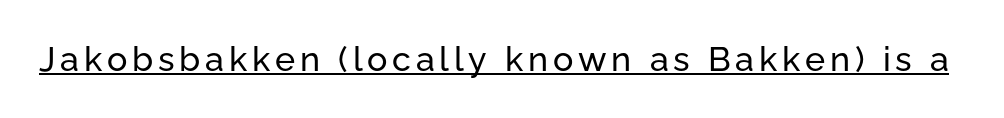
The image shows 34 px sans-serif type, upright; set underlined; low stroke contrast and a medium x-height.
